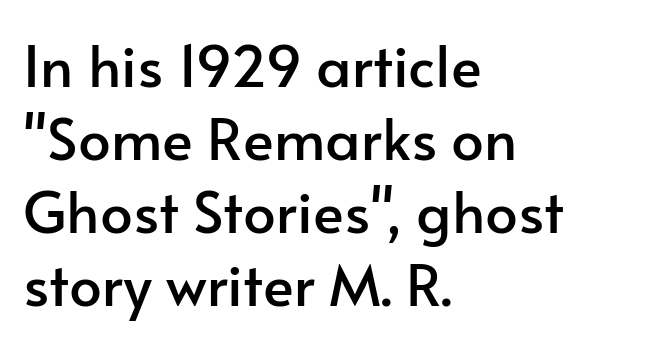
Proportional: the letters do not fall into vertical columns. Letter spacing: default. Observe the absence of serifs on each vertical stroke in this sample. This block has exactly the height ordinary leading produces.
